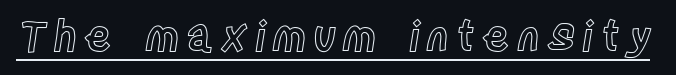
Q: Is the text italic (slanted)? A: Yes.
Q: Is the text underlined? A: Yes.
Q: Width (condensed, normal, or wide)? A: Condensed.
Q: x-height? A: Large.
Q: Monospaced? A: No.
